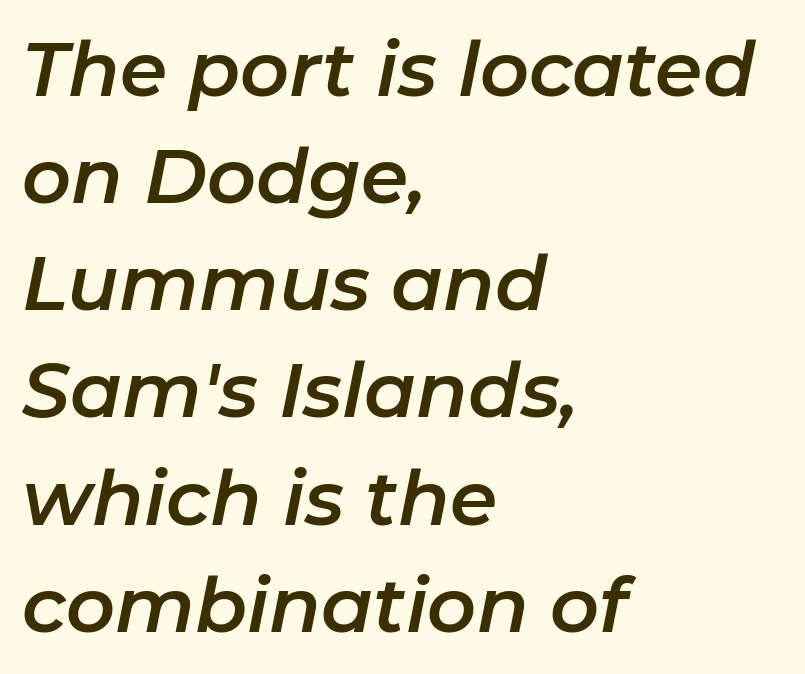
The image shows 76 px text type, italic (leaning right); set left-aligned, normal line spacing (1.41x), normal letter spacing, not underlined; low stroke contrast and a medium x-height.
